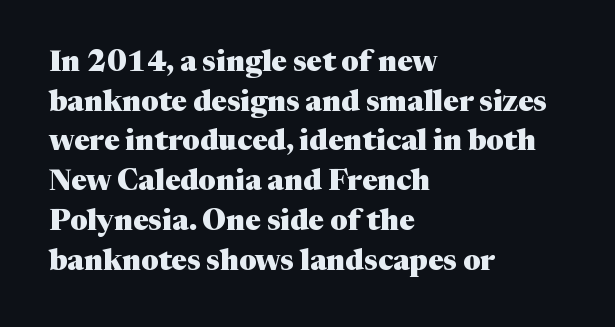
The image shows 29 px heavy serif type, upright; set left-aligned, normal line spacing (1.37x), normal letter spacing, not underlined; medium stroke contrast and a medium x-height.
